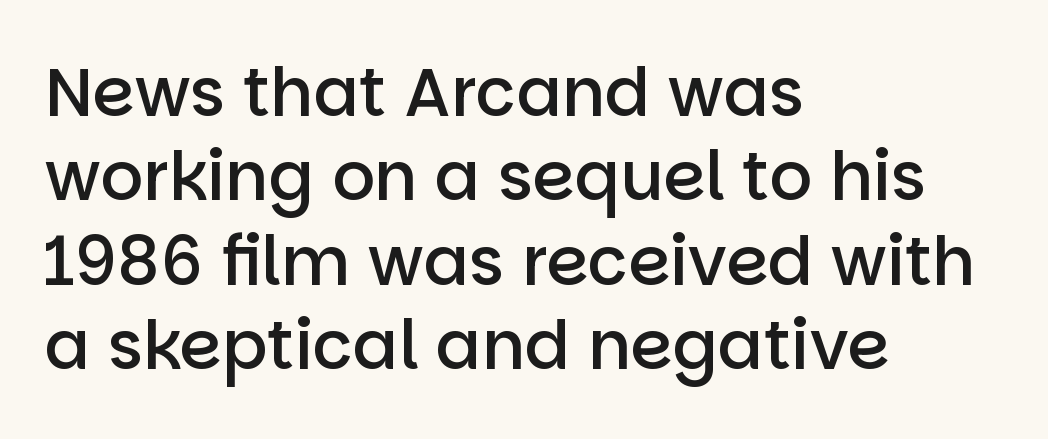
The image shows 67 px semibold sans-serif type, upright; set left-aligned, normal line spacing (1.26x), normal letter spacing, not underlined; low stroke contrast and a large x-height.
